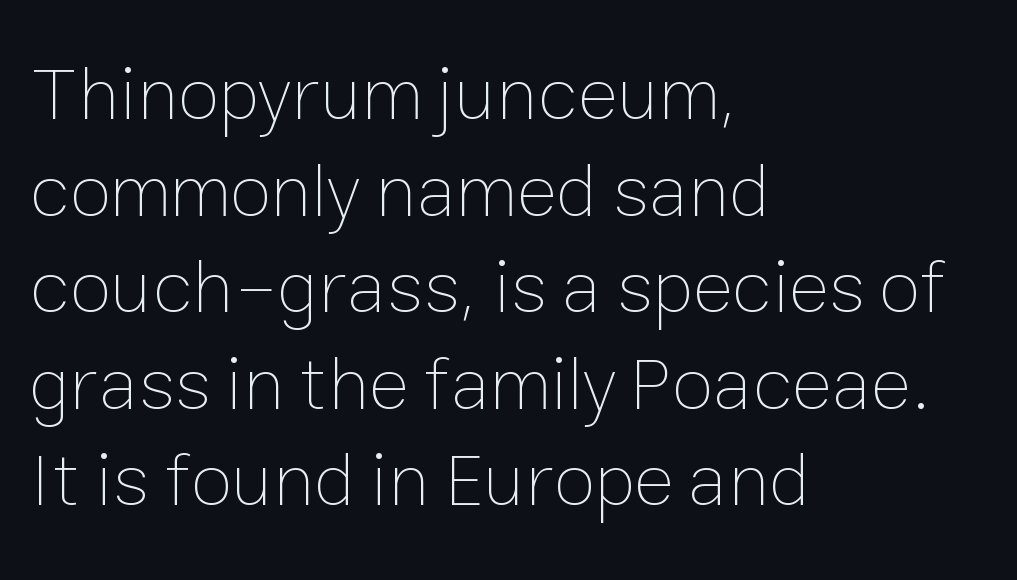
{"italic": "no", "bold": "no", "weight": "thin", "width": "normal", "stroke_contrast": "low", "x_height": "medium", "monospaced": "no", "underline": "no", "align": "left", "line_spacing": "normal", "line_spacing_ratio": 1.27, "letter_spacing": "normal", "letter_spacing_em": 0.0, "glyph_px": 76}
